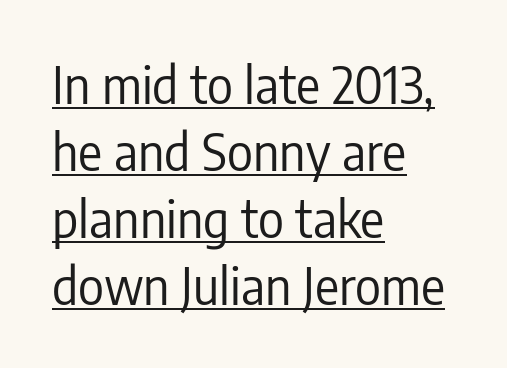
Spacing between characters is what you'd get straight out of the box. Each letter keeps its own natural width here, so spacing adapts to shape. Heft: none added — not bold. All the whitespace from short lines collects on the right.
